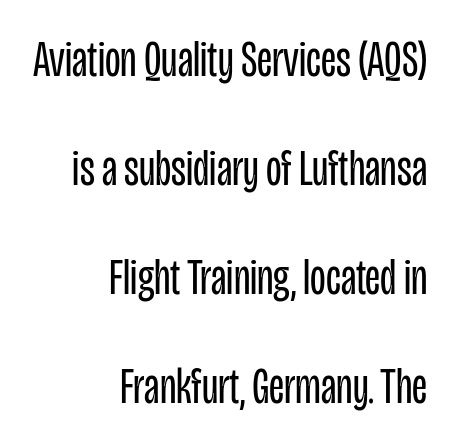
These lines are rendered in a variable-pitch font. These lines keep a tight, regular rhythm from letter to letter. This block would shrink considerably if given ordinary leading; it's expanded now. Is there any slant? The stems are plumb. Nothing heavy about these letters — not bold at all.
